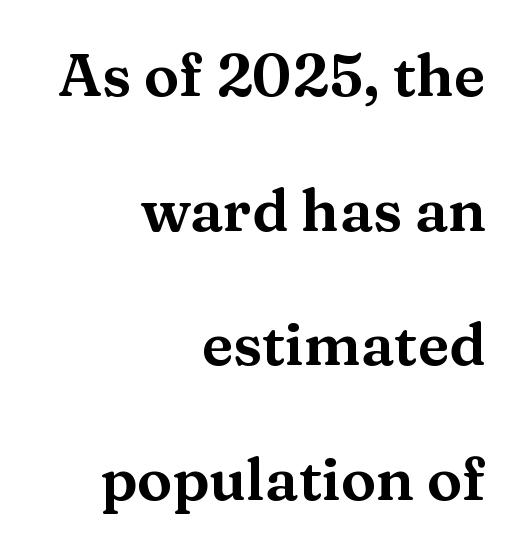
Font category for this specimen: serif. Does extra space separate the letters? No, they use regular spacing. Vertically, the passage feels expansive, rows floating well apart. The foot of each line stays bare and open.
